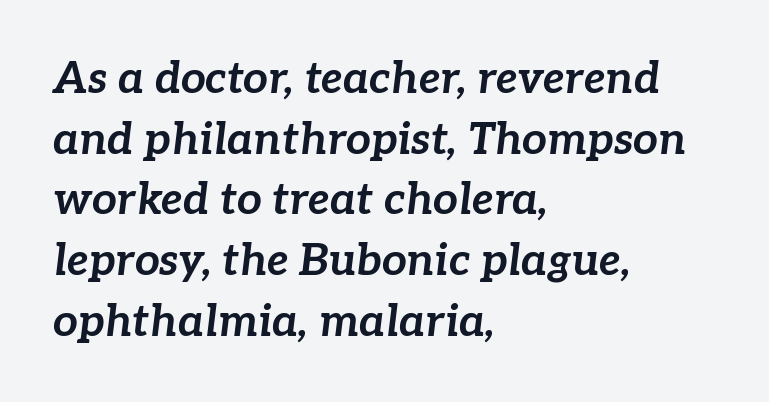
{"italic": "yes", "lean": "right", "slant_degrees": 7, "bold": "yes", "weight": "bold", "width": "normal", "stroke_contrast": "low", "x_height": "medium", "monospaced": "no", "underline": "no", "align": "left", "line_spacing": "normal", "line_spacing_ratio": 1.38, "letter_spacing": "normal", "letter_spacing_em": 0.0, "glyph_px": 44}
